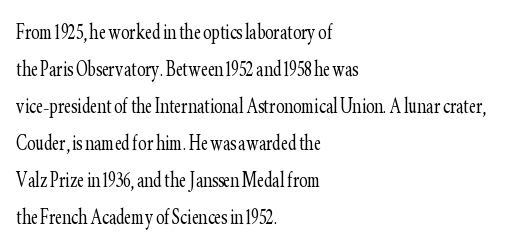
A typesetter would call this leading conventional body-copy spacing. Descender tails drop into unmarked territory. Visually the block forms a straight wall on the left and a jagged coastline on the right. Do the letters lean? They stand straight.
